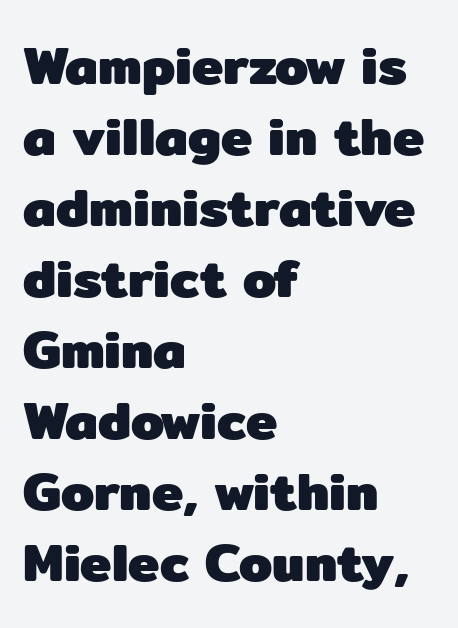
Think of a printed novel: that variable character pitch is what you see here. The ragged edge is on the right, which tells us the setting is flush left. Default kerning and tracking; the words read as compact shapes. The font family rendered here belongs to the sans-serif group. The foot of each line stays bare and open.
